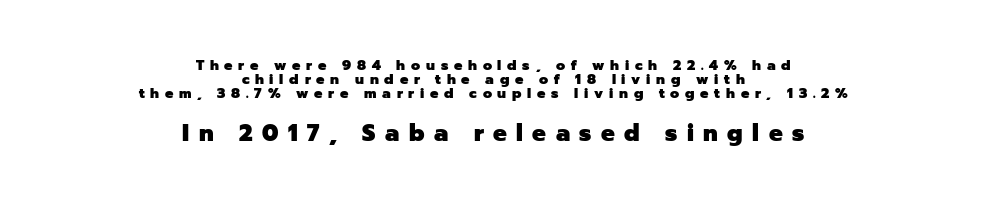
The image shows 23 px bold type, upright; set centered, tight line spacing (1.01x), unusually wide letter spacing (+0.41 em), not underlined; the second (bottom) block is 1.64x larger.
